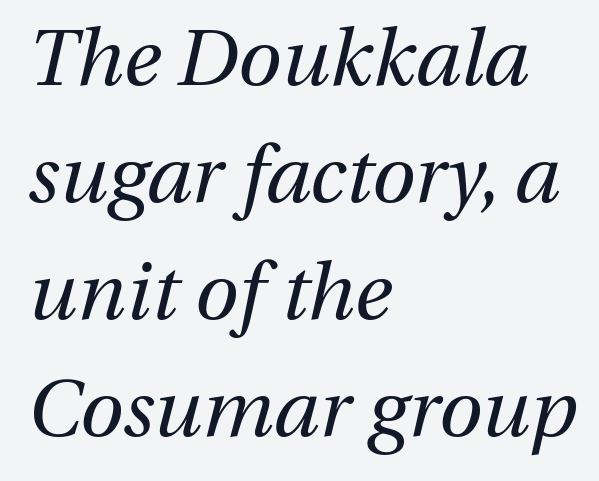
The image shows 79 px regular-weight type, italic (leaning right); set left-aligned, normal line spacing (1.48x), normal letter spacing, not underlined; medium stroke contrast and a medium x-height.
